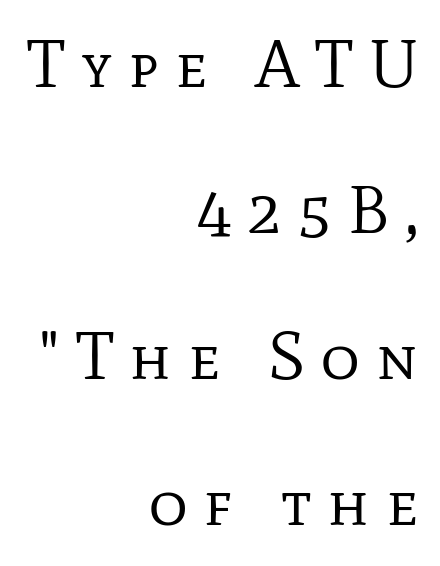
Style check: upright. The face used here is seriffed, in the tradition of book romans. Is this a heavy cut? Hardly; it is regular or lighter. Here the designer chose a conventional face with non-uniform glyph widths.
